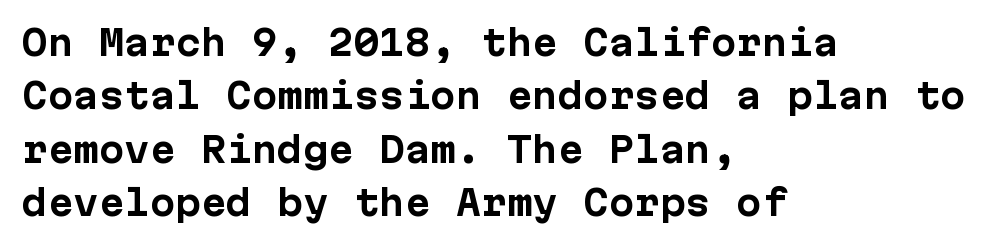
Q: Is the text bold? A: Yes.
Q: Is the text italic (slanted)? A: No, it is upright.
Q: Is the typeface a serif or a sans-serif typeface? A: Sans-serif.
Q: Is the text underlined? A: No.
Q: How is the paragraph aligned? A: Left-aligned.
Q: Is the spacing between letters normal or unusually wide? A: Normal.
Q: Is the spacing between lines tight, normal or loose? A: Normal.
Q: Width (condensed, normal, or wide)? A: Normal.
Q: Stroke contrast? A: Low.
Q: x-height? A: Medium.
